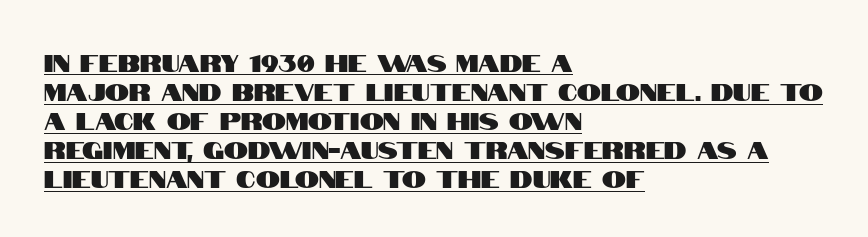
Q: Is the text italic (slanted)? A: No, it is upright.
Q: Is the text underlined? A: Yes.
Q: How is the paragraph aligned? A: Left-aligned.
Q: Is the spacing between letters normal or unusually wide? A: Normal.
